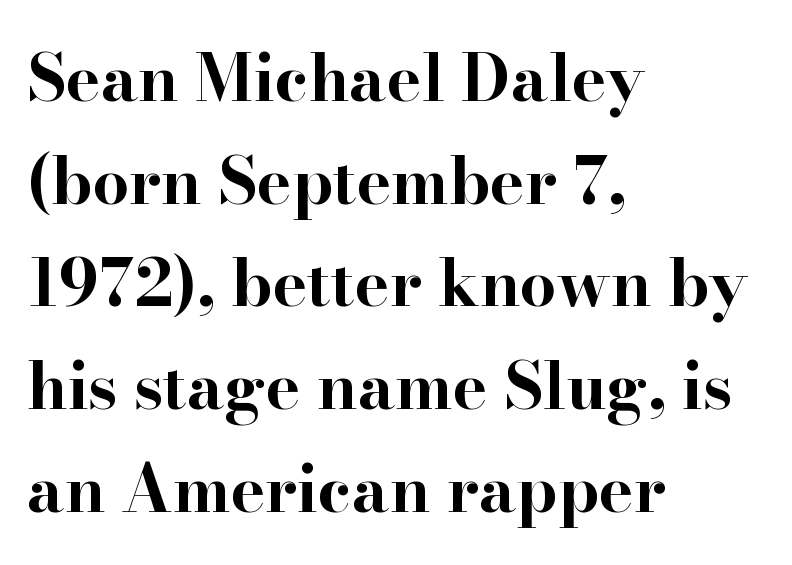
The image shows 65 px bold, wide serif type, upright; set left-aligned, normal line spacing (1.58x), normal letter spacing, not underlined; high stroke contrast and a small x-height.
